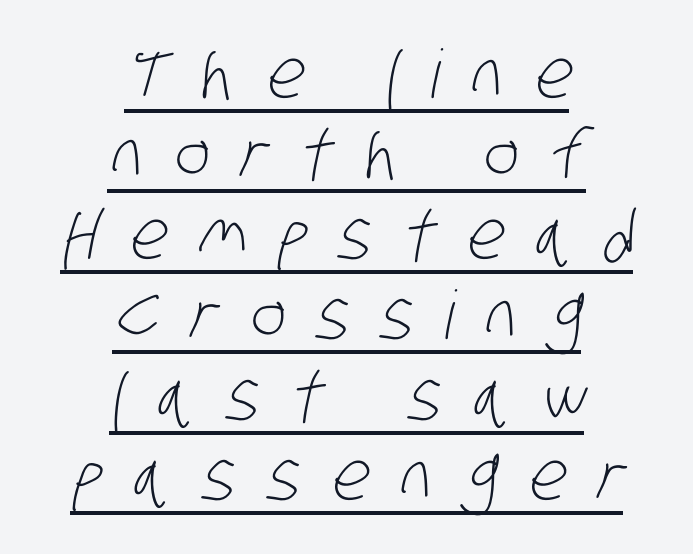
The image shows 67 px light, condensed sans-serif type; set centered, line spacing 1.2x, unusually wide letter spacing (+0.47 em), underlined; low stroke contrast and a large x-height.
